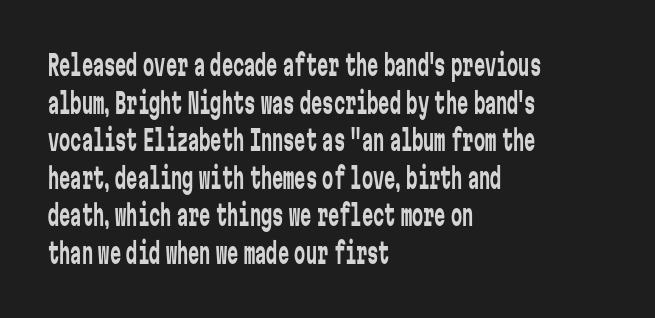
The image shows 28 px regular-weight, condensed sans-serif type, upright, monospaced; set left-aligned, normal line spacing (1.34x), normal letter spacing, not underlined; low stroke contrast and a medium x-height.
